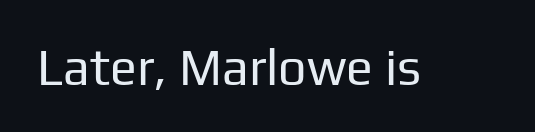
{"serif": "no", "italic": "no", "bold": "no", "weight": "regular", "width": "normal", "stroke_contrast": "low", "x_height": "medium", "monospaced": "no", "underline": "no", "letter_spacing": "normal", "letter_spacing_em": 0.0, "glyph_px": 50}
